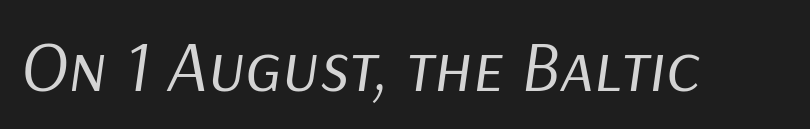
The image shows 72 px regular-weight type, italic (leaning right); set normal letter spacing, not underlined; low stroke contrast and a medium x-height.
